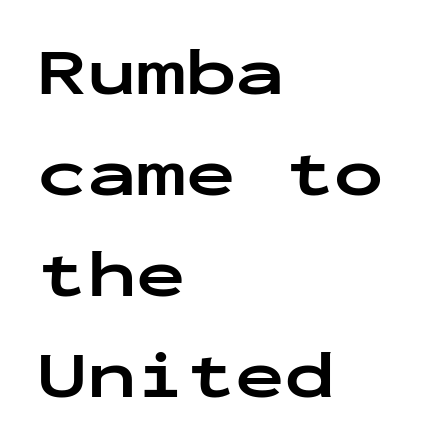
Q: Is the text bold? A: Yes.
Q: Is the text italic (slanted)? A: No, it is upright.
Q: Is the typeface a serif or a sans-serif typeface? A: Sans-serif.
Q: Is the text underlined? A: No.
Q: How is the paragraph aligned? A: Left-aligned.
Q: Is the spacing between letters normal or unusually wide? A: Normal.
Q: Is the spacing between lines tight, normal or loose? A: Normal.
Q: Width (condensed, normal, or wide)? A: Wide.
Q: Stroke contrast? A: Low.
Q: x-height? A: Medium.
Q: Monospaced? A: Yes.
